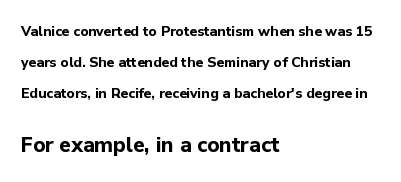
The image shows 21 px bold type, upright; set left-aligned, loose line spacing (2.2x), normal letter spacing, not underlined; the second (bottom) block is 1.5x larger.
